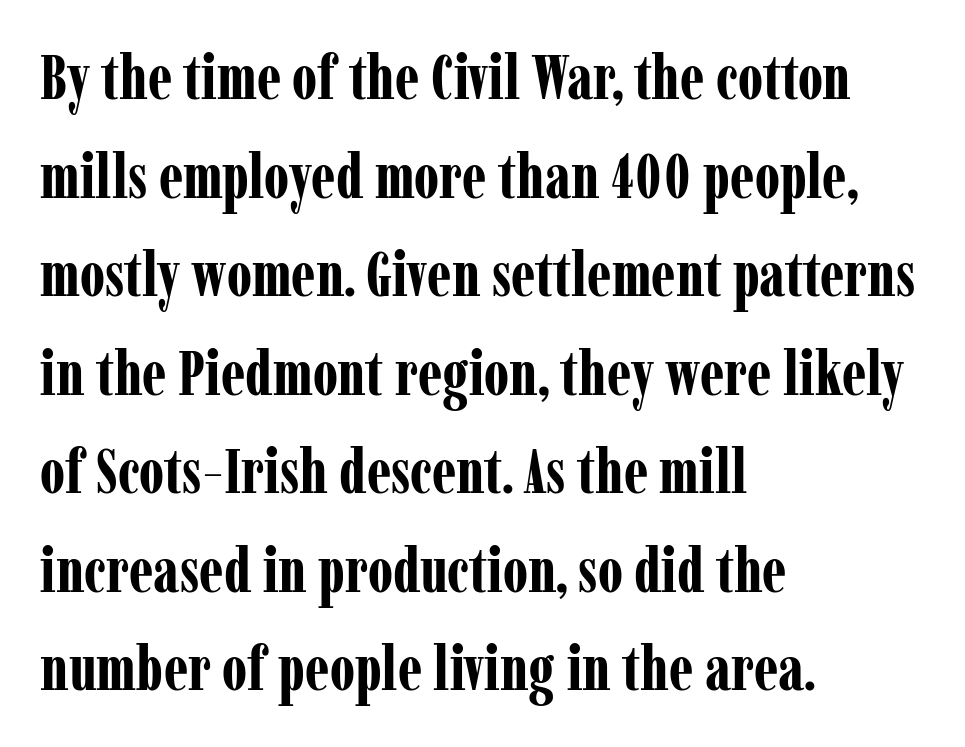
{"serif": "yes", "italic": "no", "bold": "yes", "weight": "bold", "width": "condensed", "stroke_contrast": "low", "x_height": "medium", "monospaced": "no", "underline": "no", "align": "left", "line_spacing": "normal", "line_spacing_ratio": 1.59, "letter_spacing": "normal", "letter_spacing_em": 0.0, "glyph_px": 62}
